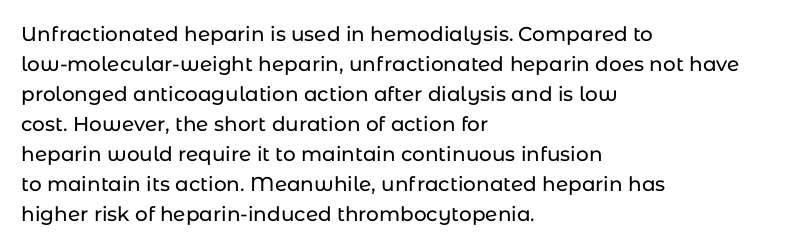
The passage shown has conventional tracking throughout. Is there much room between lines? A standard amount, neither cramped nor airy. This is the regular roman posture of the typeface. Plain, unruled lines of type. Typeset ragged right — the left edge is the straight one.
